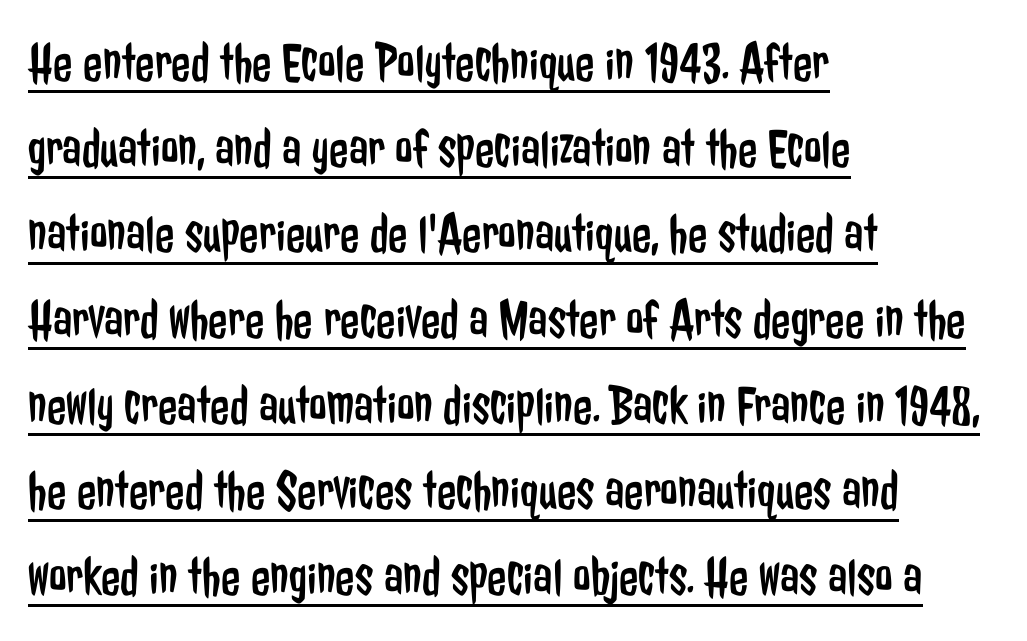
Inter-character spacing is left at the font's built-in metrics. Layout note: lines flush left. The font is comparable to plain body text, perhaps lighter. Vertical strokes here are truly vertical. Character widths vary here, with narrow letters taking less room than wide ones. This sample carries an underscore along the baseline area.
